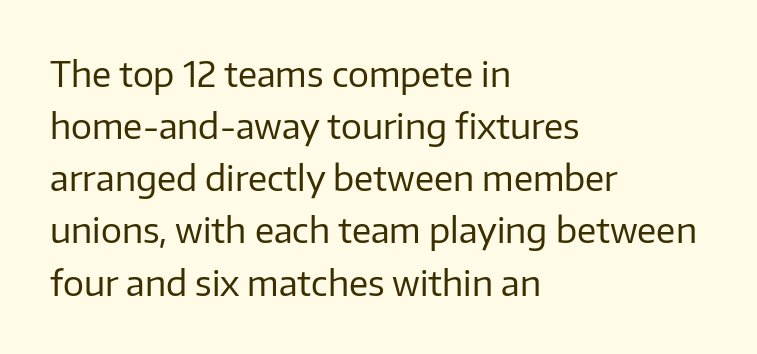
Q: Is the text bold? A: No.
Q: Is the text italic (slanted)? A: No, it is upright.
Q: Is the typeface a serif or a sans-serif typeface? A: Sans-serif.
Q: Is the text underlined? A: No.
Q: How is the paragraph aligned? A: Left-aligned.
Q: Is the spacing between letters normal or unusually wide? A: Normal.
Q: Is the spacing between lines tight, normal or loose? A: Normal.
Q: Width (condensed, normal, or wide)? A: Normal.
Q: Stroke contrast? A: Low.
Q: x-height? A: Medium.
Q: Monospaced? A: No.
